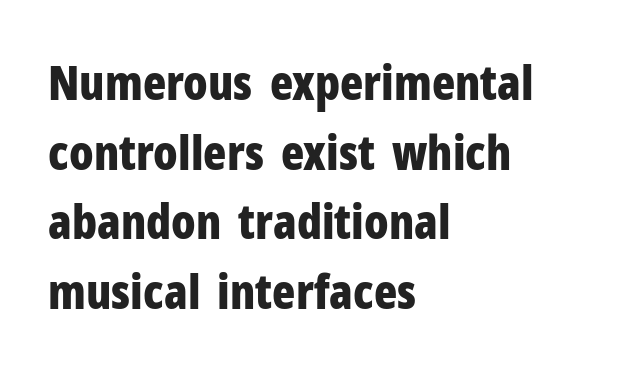
The image shows 48 px bold, condensed sans-serif type, upright; set left-aligned, normal line spacing (1.45x), normal letter spacing, not underlined; low stroke contrast and a medium x-height.
